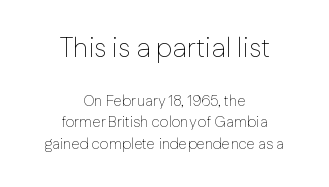
Q: Is the text bold? A: No.
Q: Is the text italic (slanted)? A: No, it is upright.
Q: Is the text underlined? A: No.
Q: How is the paragraph aligned? A: Centered.
Q: Is the spacing between letters normal or unusually wide? A: Normal.
Q: Is the spacing between lines tight, normal or loose? A: Normal.
Q: Which block of text is set in a larger size, the first (top) or the second (bottom)? A: The first (top) one.
